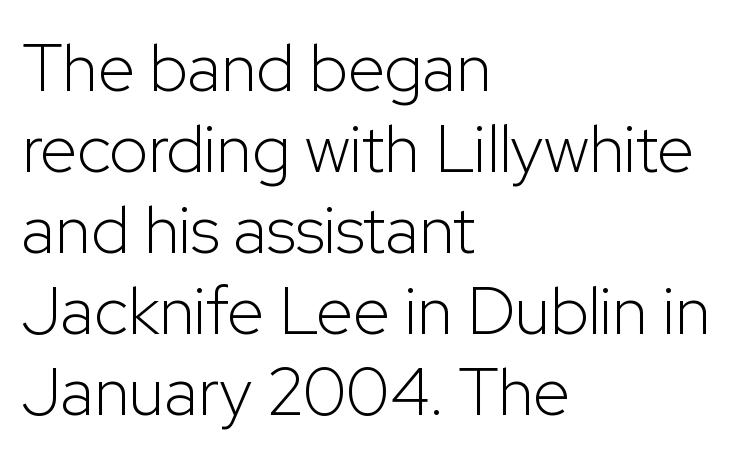
Q: Is the text bold? A: No.
Q: Is the text italic (slanted)? A: No, it is upright.
Q: Is the typeface a serif or a sans-serif typeface? A: Sans-serif.
Q: Is the text underlined? A: No.
Q: How is the paragraph aligned? A: Left-aligned.
Q: Is the spacing between letters normal or unusually wide? A: Normal.
Q: Width (condensed, normal, or wide)? A: Normal.
Q: Stroke contrast? A: Low.
Q: x-height? A: Medium.
Q: Monospaced? A: No.
